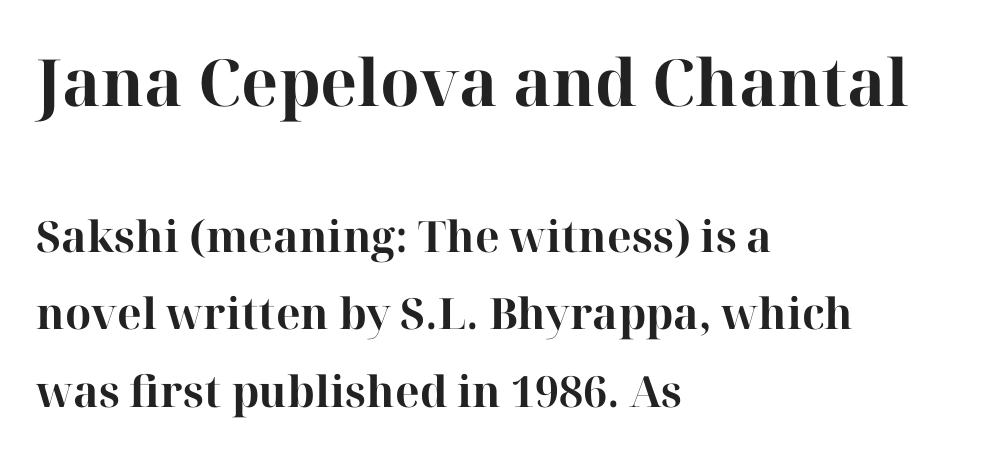
{"serif": "yes", "italic": "no", "bold": "yes", "weight": "bold", "width": "normal", "stroke_contrast": "high", "x_height": "medium", "monospaced": "no", "underline": "no", "align": "left", "line_spacing_ratio": 1.81, "letter_spacing": "normal", "letter_spacing_em": 0.0, "larger_block": "first", "size_ratio": 1.51, "glyph_px": 65}
